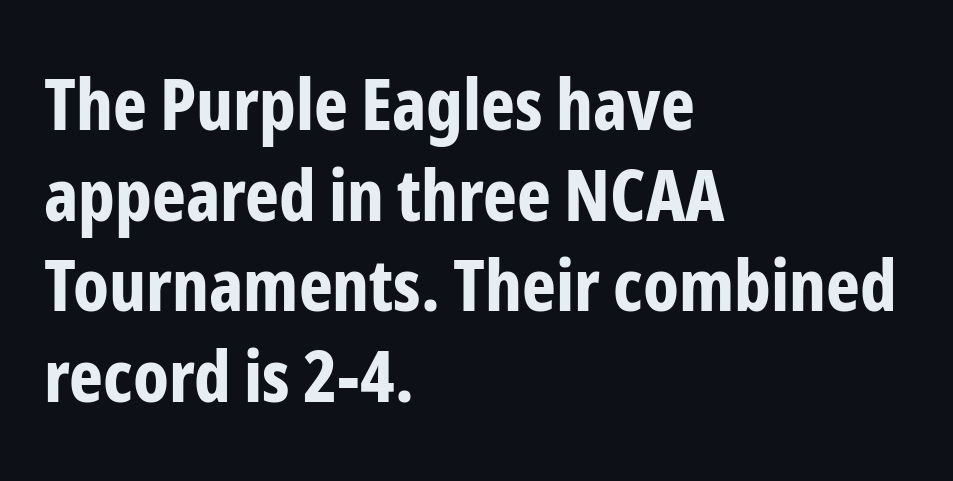
Q: Is the text bold? A: Yes.
Q: Is the text italic (slanted)? A: No, it is upright.
Q: Is the typeface a serif or a sans-serif typeface? A: Sans-serif.
Q: Is the text underlined? A: No.
Q: How is the paragraph aligned? A: Left-aligned.
Q: Is the spacing between letters normal or unusually wide? A: Normal.
Q: Is the spacing between lines tight, normal or loose? A: Normal.
Q: Width (condensed, normal, or wide)? A: Condensed.
Q: Stroke contrast? A: Low.
Q: x-height? A: Medium.
Q: Monospaced? A: No.
